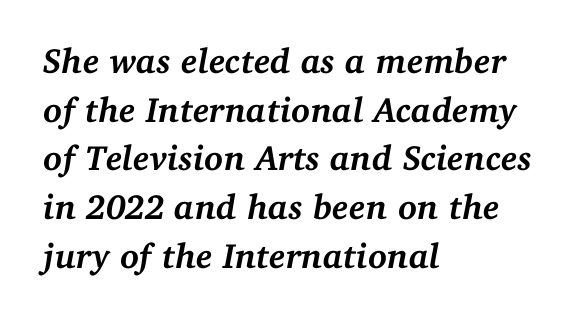
The image shows 35 px semibold serif type, italic (leaning right); set left-aligned, normal line spacing (1.39x), normal letter spacing, not underlined; medium stroke contrast and a medium x-height.
